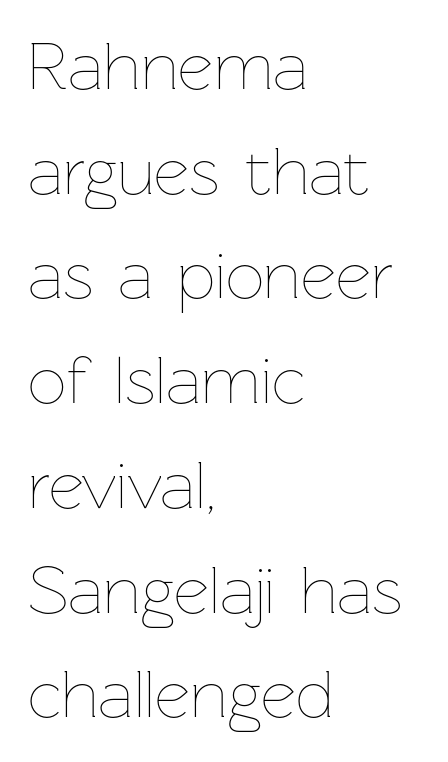
Each stroke keeps to a modest, everyday thickness or less. Regular leading. These lines are rendered in a variable-pitch font. The passage shown is not underscored anywhere.
